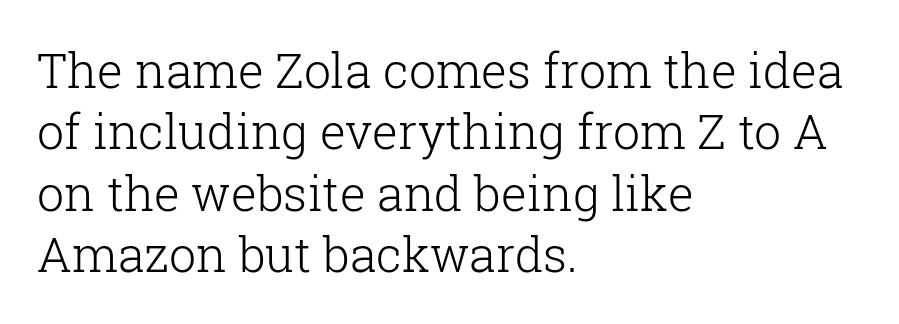
The image shows 48 px light serif type, upright; set left-aligned, normal line spacing (1.28x), normal letter spacing, not underlined; low stroke contrast and a medium x-height.
